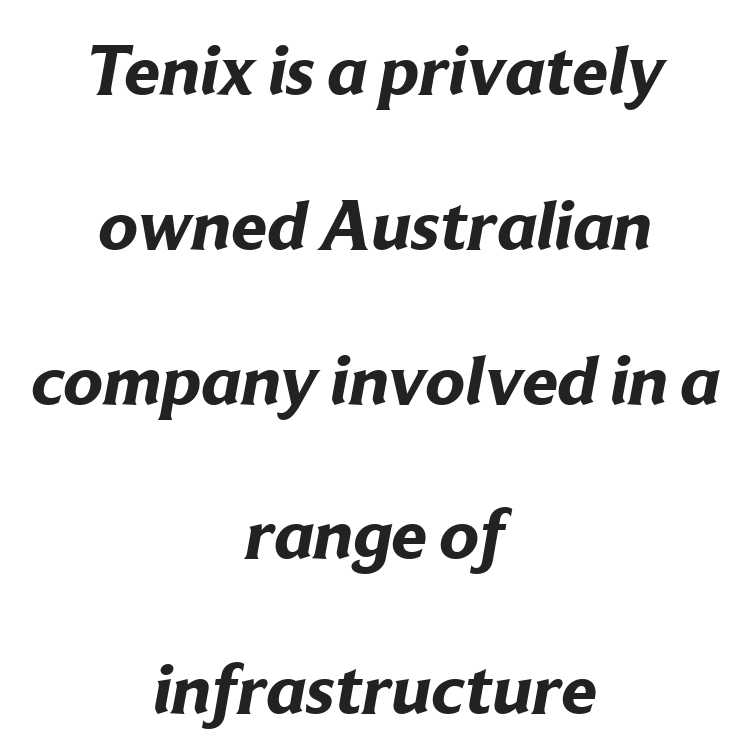
{"serif": "no", "bold": "yes", "weight": "bold", "width": "normal", "stroke_contrast": "low", "x_height": "medium", "monospaced": "no", "underline": "no", "align": "center", "line_spacing": "loose", "line_spacing_ratio": 2.15, "letter_spacing": "normal", "letter_spacing_em": 0.0, "glyph_px": 72}
